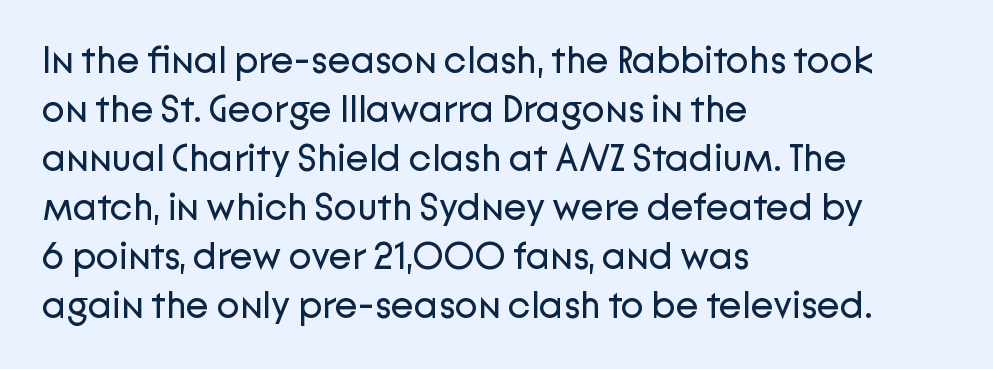
Q: Is the text bold? A: No.
Q: Is the text italic (slanted)? A: No, it is upright.
Q: Is the typeface a serif or a sans-serif typeface? A: Sans-serif.
Q: Is the text underlined? A: No.
Q: How is the paragraph aligned? A: Left-aligned.
Q: Is the spacing between letters normal or unusually wide? A: Normal.
Q: Is the spacing between lines tight, normal or loose? A: Normal.
Q: Width (condensed, normal, or wide)? A: Normal.
Q: Stroke contrast? A: Low.
Q: x-height? A: Medium.
Q: Monospaced? A: No.
